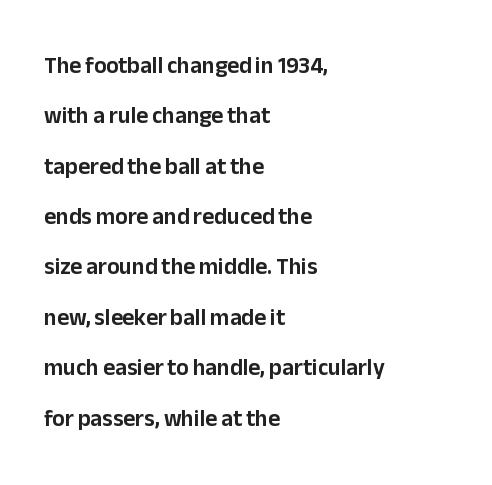
{"italic": "no", "underline": "no", "align": "left", "line_spacing": "loose", "line_spacing_ratio": 2.19, "letter_spacing": "normal", "letter_spacing_em": 0.0, "glyph_px": 23}
